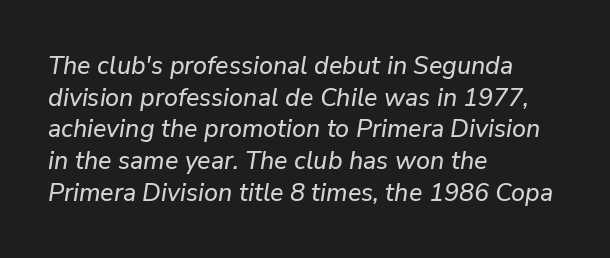
Characters follow at the spacing the type designer built in. Rendered with sloped, italic letterforms. The glyphs are unaccompanied by any horizontal stroke below them. The designer left line spacing at the default. Notice how the passage keeps a crisp vertical edge on the left only.
